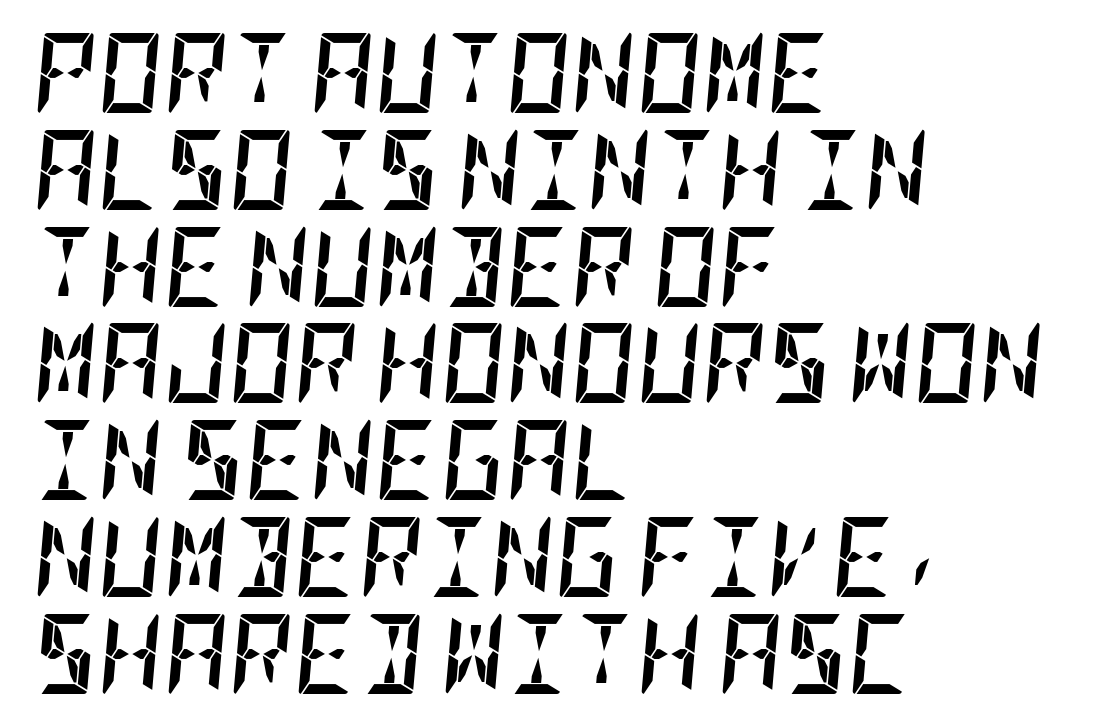
Q: Is the text bold? A: Yes.
Q: Is the text italic (slanted)? A: Yes, it leans right by about 5 degrees.
Q: Is the text underlined? A: No.
Q: How is the paragraph aligned? A: Left-aligned.
Q: Is the spacing between letters normal or unusually wide? A: Normal.
Q: Width (condensed, normal, or wide)? A: Condensed.
Q: Stroke contrast? A: Low.
Q: x-height? A: Large.
